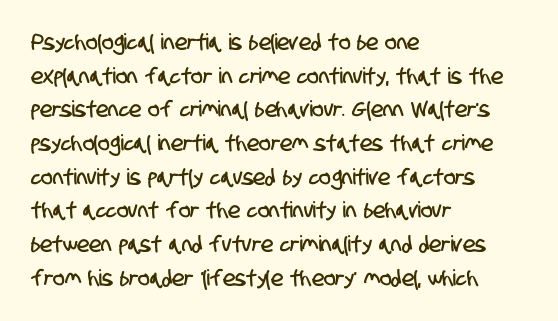
The tracking reads as untouched default to a designer's eye. Rule under the text: the space is simply empty. Leftover space on each line is placed entirely after the last word. The vertical gap from one line to the next is medium.
